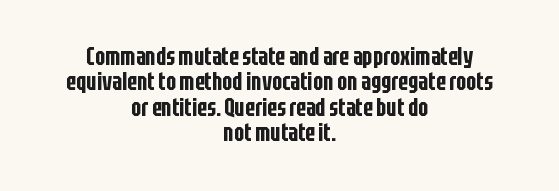
{"italic": "no", "underline": "no", "align": "center", "line_spacing": "tight", "line_spacing_ratio": 1.06, "letter_spacing": "normal", "letter_spacing_em": 0.0, "glyph_px": 24}
